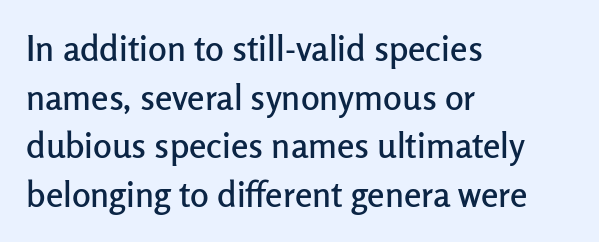
Q: Is the text italic (slanted)? A: No, it is upright.
Q: Is the typeface a serif or a sans-serif typeface? A: Sans-serif.
Q: Is the text underlined? A: No.
Q: How is the paragraph aligned? A: Left-aligned.
Q: Is the spacing between letters normal or unusually wide? A: Normal.
Q: Is the spacing between lines tight, normal or loose? A: Normal.
Q: Width (condensed, normal, or wide)? A: Normal.
Q: Stroke contrast? A: Low.
Q: x-height? A: Medium.
Q: Monospaced? A: No.
